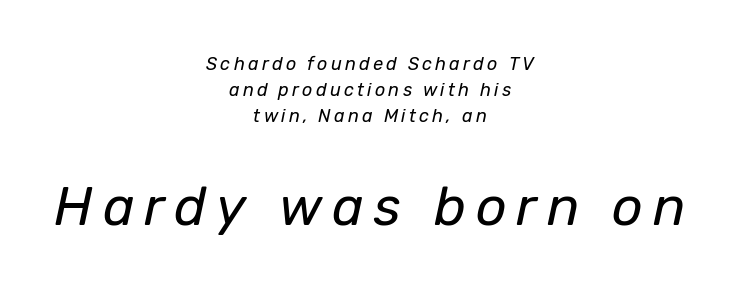
The image shows 54 px regular-weight type, italic (leaning right); set centered, normal line spacing (1.44x), not underlined; the second (bottom) block is 3.0x larger; low stroke contrast and a medium x-height.
